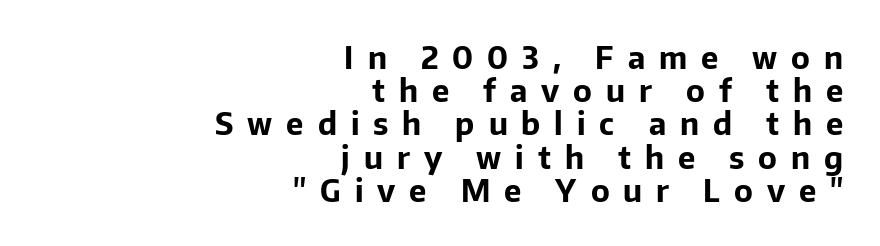
{"serif": "no", "italic": "no", "bold": "yes", "weight": "bold", "width": "normal", "stroke_contrast": "low", "x_height": "medium", "monospaced": "no", "underline": "no", "align": "right", "line_spacing": "tight", "line_spacing_ratio": 1.07, "letter_spacing": "wide", "letter_spacing_em": 0.45, "glyph_px": 31}
